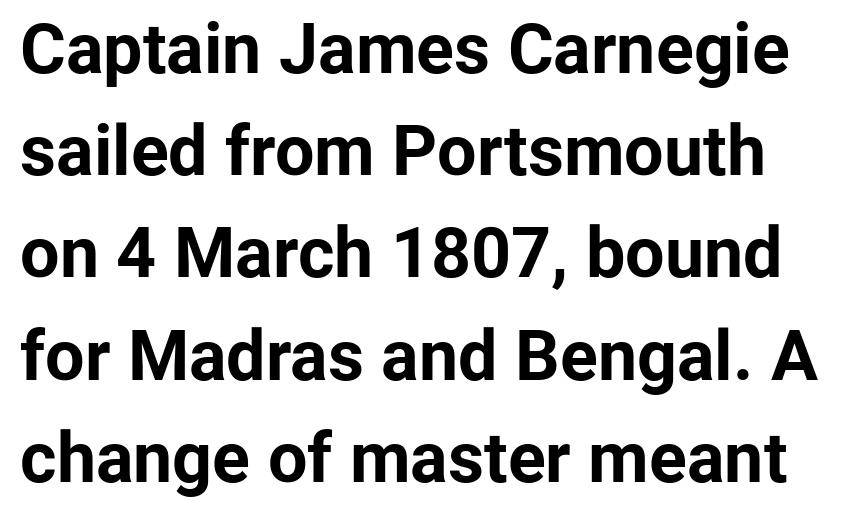
{"serif": "no", "italic": "no", "bold": "yes", "weight": "bold", "width": "normal", "stroke_contrast": "low", "x_height": "medium", "monospaced": "no", "underline": "no", "line_spacing": "normal", "line_spacing_ratio": 1.46, "letter_spacing": "normal", "letter_spacing_em": 0.0, "glyph_px": 70}
